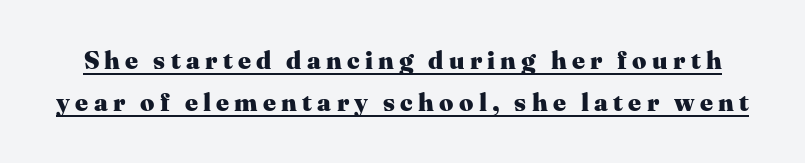
The image shows 25 px bold type, upright; set normal line spacing (1.7x), unusually wide letter spacing (+0.21 em), underlined.
